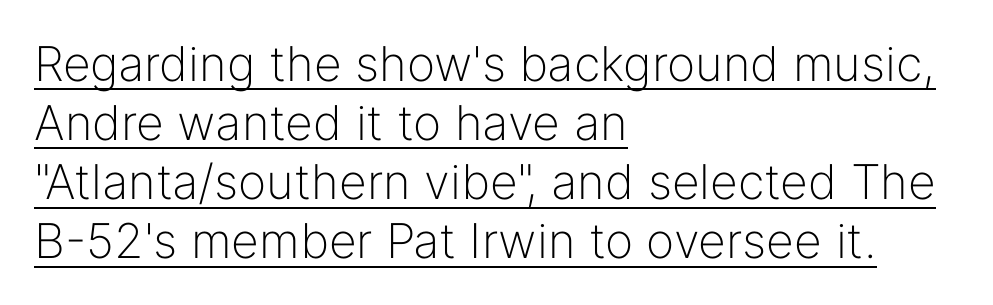
Q: Is the text bold? A: No.
Q: Is the text italic (slanted)? A: No, it is upright.
Q: Is the typeface a serif or a sans-serif typeface? A: Sans-serif.
Q: Is the text underlined? A: Yes.
Q: How is the paragraph aligned? A: Left-aligned.
Q: Is the spacing between letters normal or unusually wide? A: Normal.
Q: Width (condensed, normal, or wide)? A: Normal.
Q: Stroke contrast? A: Low.
Q: x-height? A: Medium.
Q: Monospaced? A: No.
